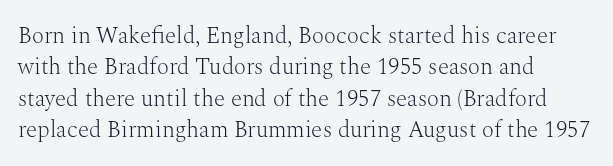
The image shows 23 px text type, upright; set left-aligned, normal line spacing (1.36x), normal letter spacing, not underlined.
